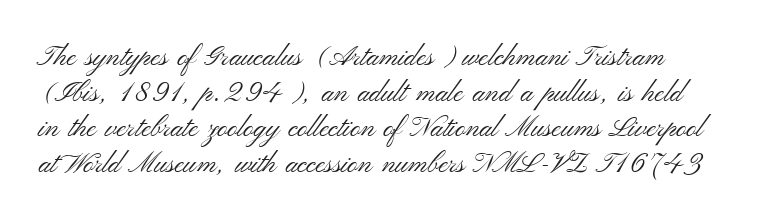
The image shows 28 px light, wide sans-serif type; set normal line spacing (1.27x), normal letter spacing, not underlined; medium stroke contrast and a small x-height.
